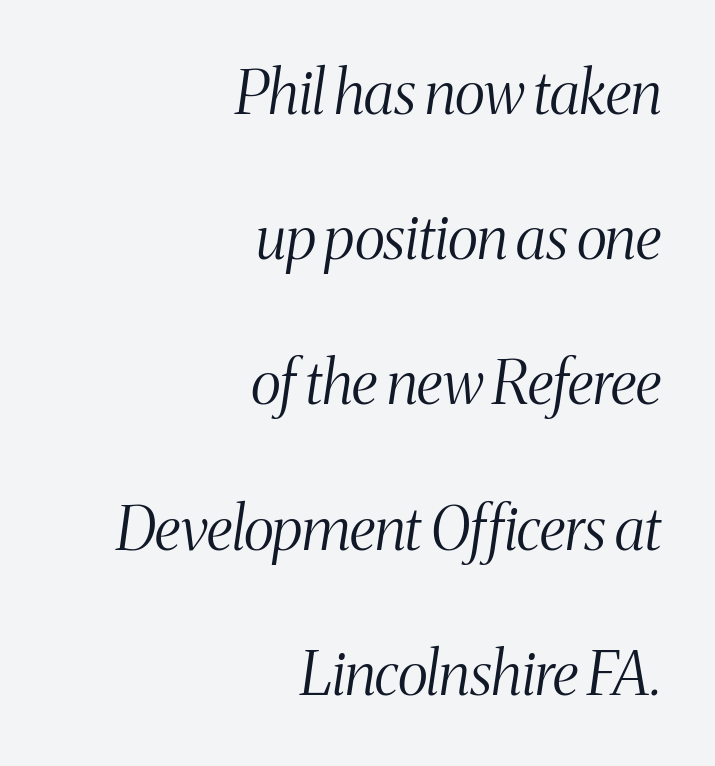
Q: Is the text bold? A: No.
Q: Is the text italic (slanted)? A: Yes, it leans right by about 8 degrees.
Q: Is the typeface a serif or a sans-serif typeface? A: Serif.
Q: Is the text underlined? A: No.
Q: How is the paragraph aligned? A: Right-aligned.
Q: Is the spacing between letters normal or unusually wide? A: Normal.
Q: Is the spacing between lines tight, normal or loose? A: Loose.
Q: Width (condensed, normal, or wide)? A: Condensed.
Q: Stroke contrast? A: Medium.
Q: x-height? A: Medium.
Q: Monospaced? A: No.
